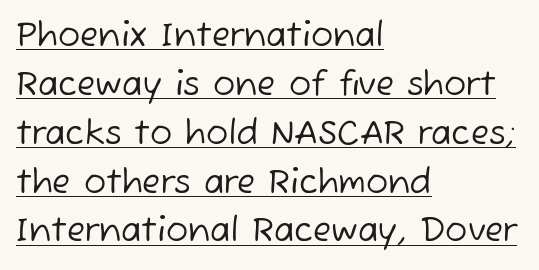
Q: Is the text bold? A: No.
Q: Is the typeface a serif or a sans-serif typeface? A: Sans-serif.
Q: Is the text underlined? A: Yes.
Q: How is the paragraph aligned? A: Left-aligned.
Q: Is the spacing between letters normal or unusually wide? A: Normal.
Q: Is the spacing between lines tight, normal or loose? A: Normal.
Q: Width (condensed, normal, or wide)? A: Normal.
Q: Stroke contrast? A: Low.
Q: x-height? A: Medium.
Q: Monospaced? A: No.
